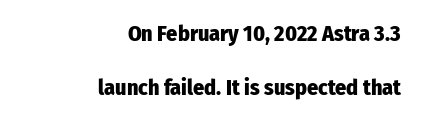
Q: Is the text bold? A: Yes.
Q: Is the text italic (slanted)? A: No, it is upright.
Q: Is the text underlined? A: No.
Q: How is the paragraph aligned? A: Right-aligned.
Q: Is the spacing between letters normal or unusually wide? A: Normal.
Q: Is the spacing between lines tight, normal or loose? A: Loose.
